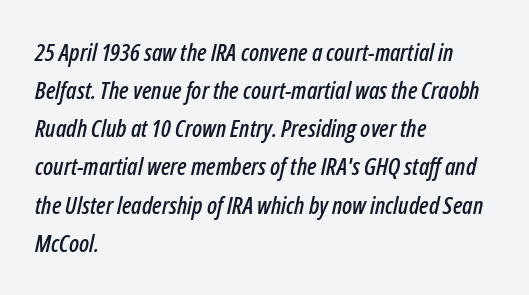
Underline: absent. Line beginnings align vertically; line endings do not. The face used here is rendered with its standard letterfit. This block has exactly the height ordinary leading produces. Is the type slanted? Yes — the strokes lean at a clear angle.
